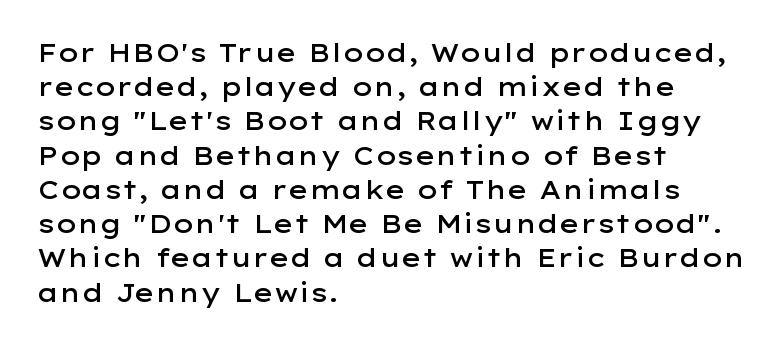
The image shows 25 px text type, upright; set left-aligned, normal line spacing (1.37x), normal letter spacing, not underlined.
